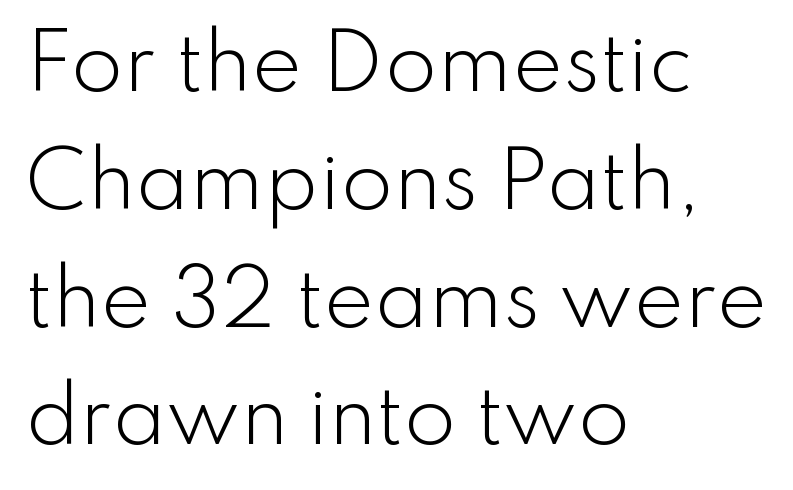
Unlike a traditional serif, this face leaves its strokes unadorned. Vertical strokes here are truly vertical. All the whitespace from short lines collects on the right. Type without underlining. Stems and bowls with no extra thickness — not bold.
